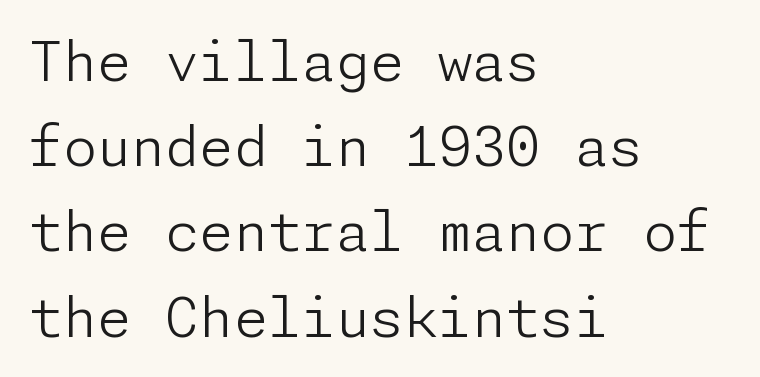
Whoever set this chose a conventional vertical rhythm. Italic? Not at all — the glyphs are vertical. Stroke terminals: plain, sans-serif. The horizontal fit of the characters is conventional and even. Layout note: lines flush left.
